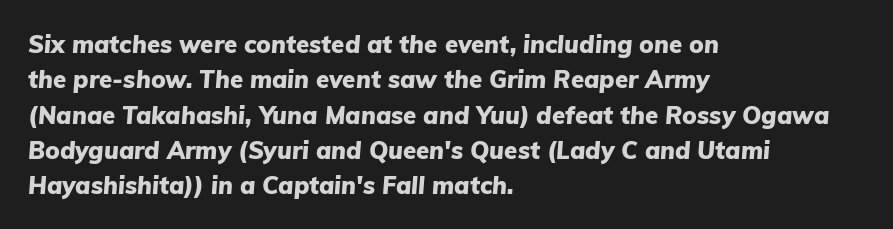
Q: Is the text bold? A: Yes.
Q: Is the text italic (slanted)? A: Yes, it leans right by about 5 degrees.
Q: Is the text underlined? A: No.
Q: How is the paragraph aligned? A: Left-aligned.
Q: Is the spacing between letters normal or unusually wide? A: Normal.
Q: Is the spacing between lines tight, normal or loose? A: Normal.
